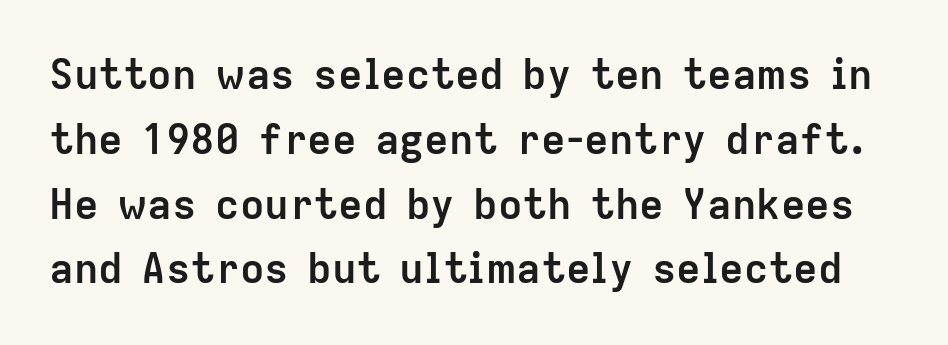
{"serif": "no", "italic": "no", "bold": "yes", "weight": "semibold", "width": "normal", "stroke_contrast": "low", "x_height": "medium", "monospaced": "no", "underline": "no", "line_spacing": "normal", "line_spacing_ratio": 1.58, "letter_spacing": "normal", "letter_spacing_em": 0.0, "glyph_px": 41}
